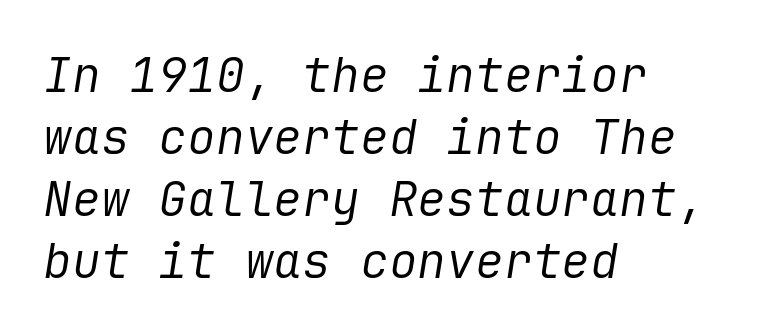
Q: Is the text bold? A: No.
Q: Is the text italic (slanted)? A: Yes, it leans right by about 9 degrees.
Q: Is the text underlined? A: No.
Q: How is the paragraph aligned? A: Left-aligned.
Q: Is the spacing between letters normal or unusually wide? A: Normal.
Q: Is the spacing between lines tight, normal or loose? A: Normal.
Q: Width (condensed, normal, or wide)? A: Normal.
Q: Stroke contrast? A: Low.
Q: x-height? A: Medium.
